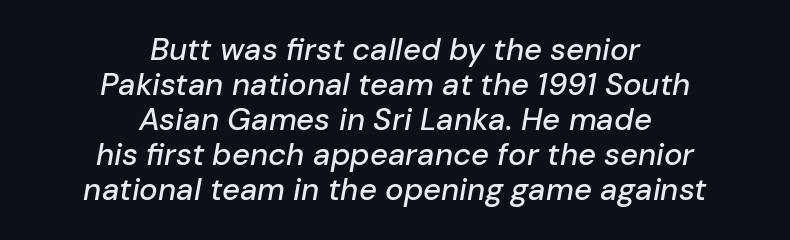
Centered paragraph, ragged on both sides. Note the varied advance widths — an 'i' is clearly narrower than an 'm'. Honestly, the rows look squashed on top of each other. The passage shown leans; its letterforms are oblique. Has an underline been added? It has not. These lines keep a tight, regular rhythm from letter to letter.
